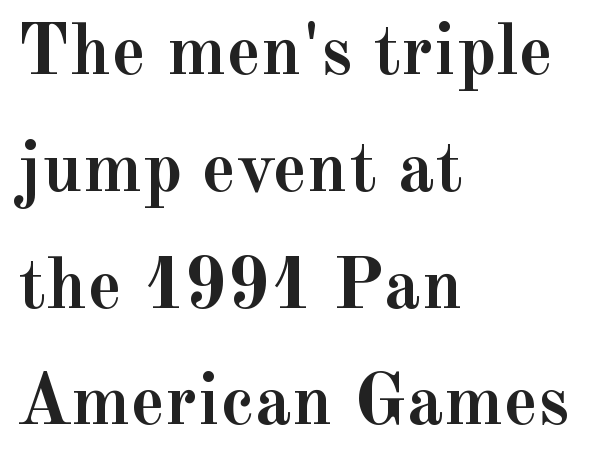
A normal amount of white space separates one row of letters from the next. The type family on display is of the serif kind. Any mark beneath the type? The region is blank. The passage shown is typed in a proportional face where columns would drift.
